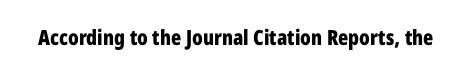
The letterforms sit shoulder to shoulder at normal distance. These lines were composed using upright roman letters. Check the space under the baseline: it is left empty. The sample has been set heavy, in full bold.
